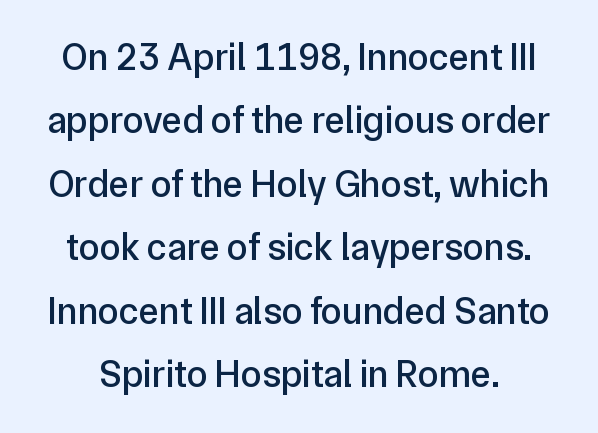
Posture: vertical. The area under the type is left untouched. Letter spacing: default. Font category for this specimen: sans-serif. Leading: standard. A typesetter would call this proportional, since set widths differ per character.
